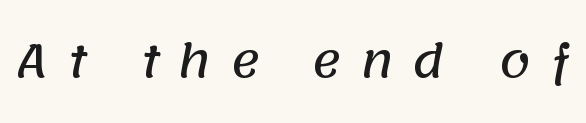
{"serif": "no", "width": "normal", "stroke_contrast": "low", "x_height": "large", "monospaced": "no", "underline": "no", "letter_spacing": "wide", "letter_spacing_em": 0.42, "glyph_px": 45}
